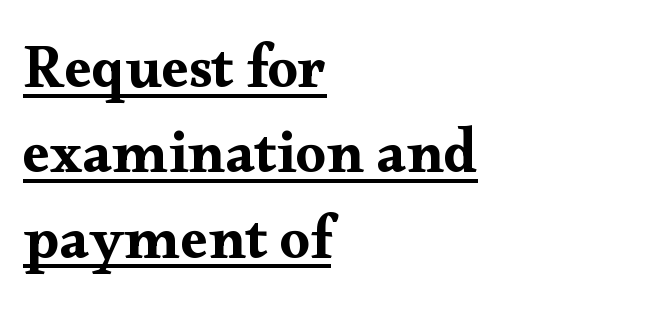
{"serif": "yes", "italic": "no", "width": "wide", "stroke_contrast": "medium", "x_height": "small", "monospaced": "no", "underline": "yes", "align": "left", "line_spacing": "normal", "line_spacing_ratio": 1.4, "letter_spacing": "normal", "letter_spacing_em": 0.0, "glyph_px": 61}
